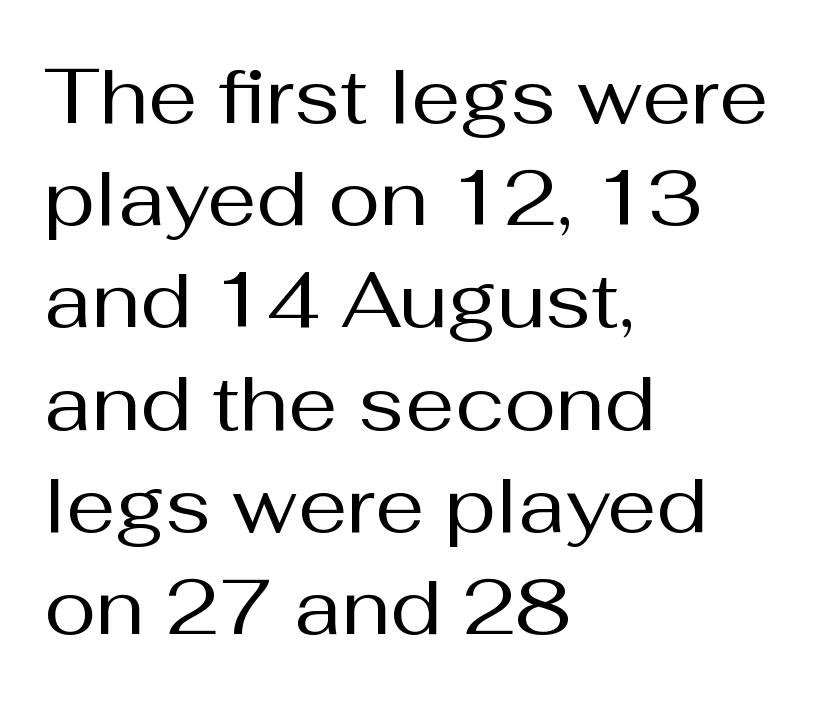
Typographically, this falls in the sans-serif category. Is the letter spacing exaggerated? No — it looks like the ordinary default. Does the lettering tilt? It doesn't — this is upright. Alignment: flush left. Stems and bowls with no extra thickness — not bold.
